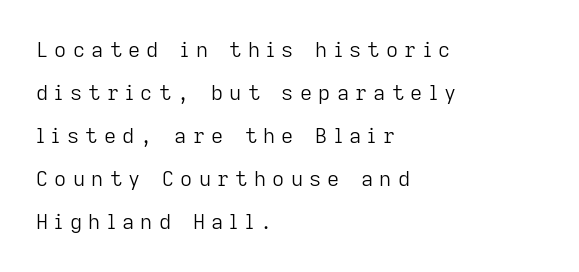
Plain, unruled lines of type. These lines have a slow, spaced-out rhythm from letter to letter. Visually the block forms a straight wall on the left and a jagged coastline on the right. It's the straight-up-and-down kind of type. This is not heavy type; no bold has been used.
